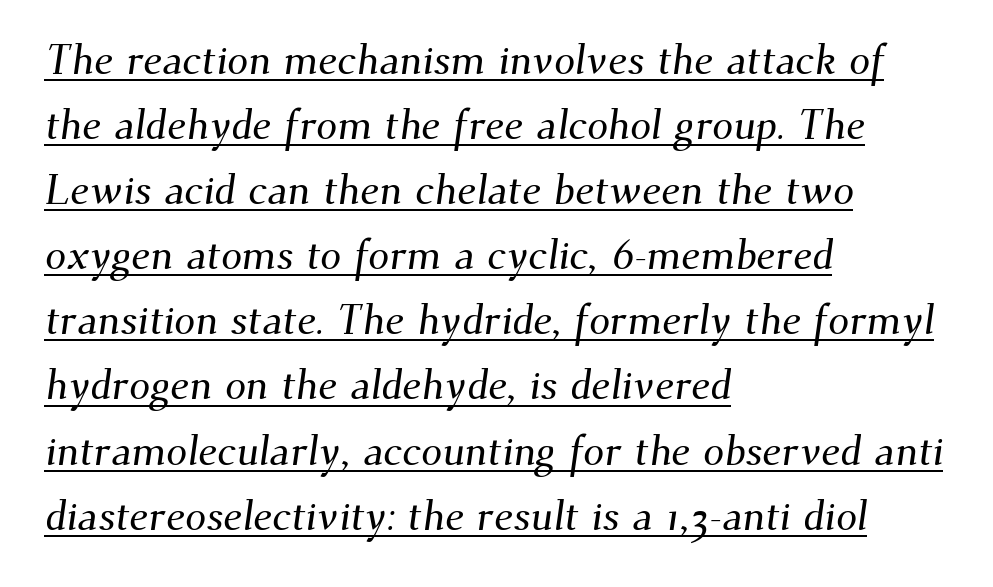
Examine the stroke ends and you'll spot serifs. Line spacing here is normal. Alignment: flush left. Has an underline been added? It has. Here the designer chose a conventional face with non-uniform glyph widths. Each word holds together tightly as a unit, with standard inter-letter gaps.
